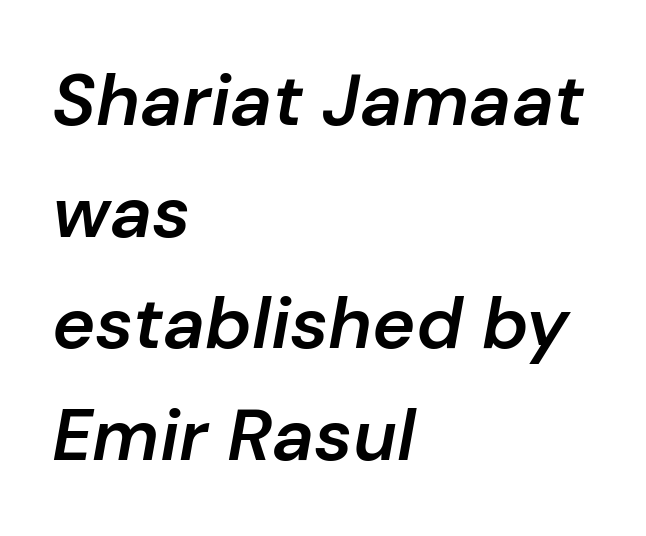
The image shows 73 px semibold type, italic (leaning right); set left-aligned, normal line spacing (1.53x), normal letter spacing, not underlined; low stroke contrast and a medium x-height.
